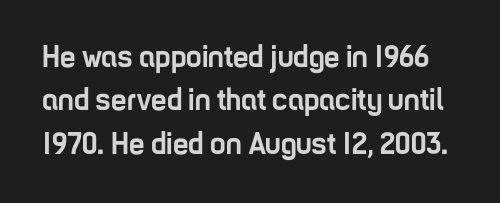
Q: Is the text bold? A: Yes.
Q: Is the text italic (slanted)? A: No, it is upright.
Q: Is the typeface a serif or a sans-serif typeface? A: Sans-serif.
Q: Is the text underlined? A: No.
Q: Is the spacing between letters normal or unusually wide? A: Normal.
Q: Is the spacing between lines tight, normal or loose? A: Normal.
Q: Width (condensed, normal, or wide)? A: Condensed.
Q: Stroke contrast? A: Low.
Q: x-height? A: Medium.
Q: Monospaced? A: No.
